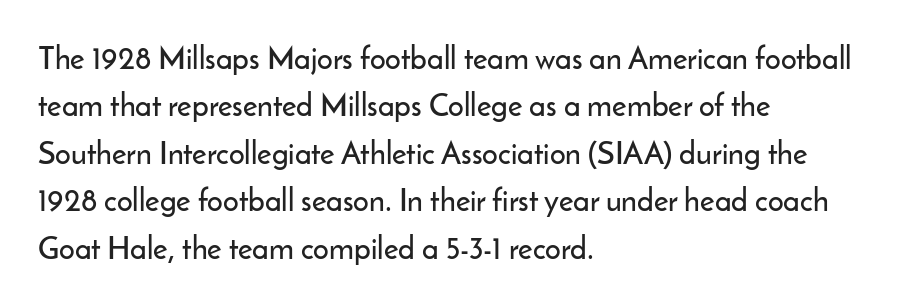
{"serif": "no", "italic": "no", "width": "normal", "stroke_contrast": "low", "x_height": "small", "monospaced": "no", "underline": "no", "align": "left", "line_spacing": "normal", "line_spacing_ratio": 1.53, "letter_spacing": "normal", "letter_spacing_em": 0.0, "glyph_px": 31}
